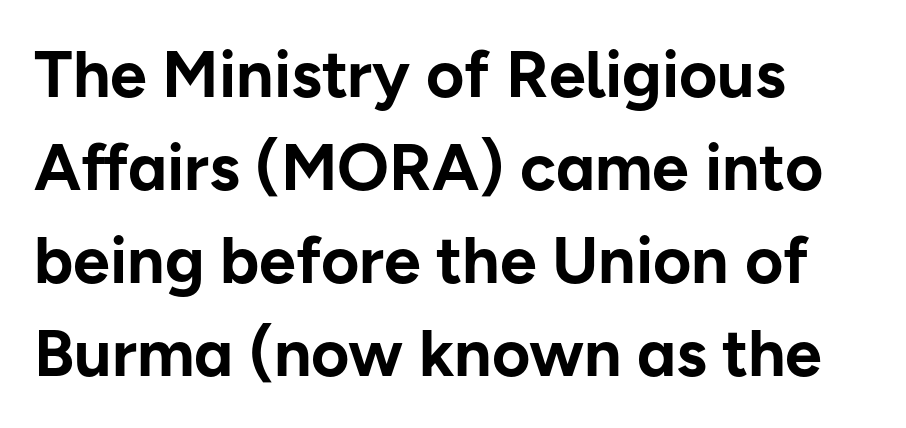
A sans-serif font was chosen for this passage. Posture: upright roman. Every letter is thick-stroked: bold, no question. Here the designer chose a conventional face with non-uniform glyph widths. Check under the words: just untouched page. Line starts are locked; line ends wander.
